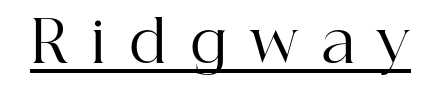
{"serif": "yes", "italic": "no", "bold": "no", "weight": "regular", "width": "normal", "stroke_contrast": "high", "x_height": "medium", "monospaced": "no", "underline": "yes", "letter_spacing": "wide", "letter_spacing_em": 0.4, "glyph_px": 58}
